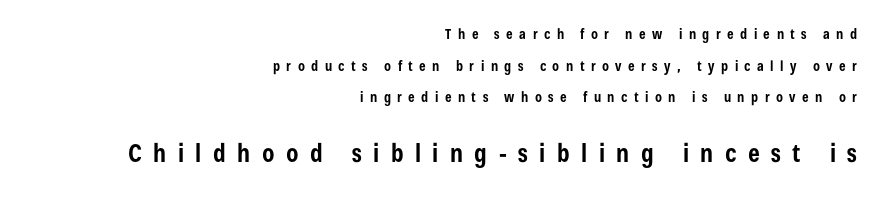
Teacher's note: observe the even right margin — that is flush-right alignment. The face used here is rendered with a markedly widened letterfit. Posture: straight, roman, zero tilt. The passage shown is emphatically bold. A clean baseline with only descenders dipping below it. Bigger letters appear in the bottom chunk; the top chunk is reduced.
